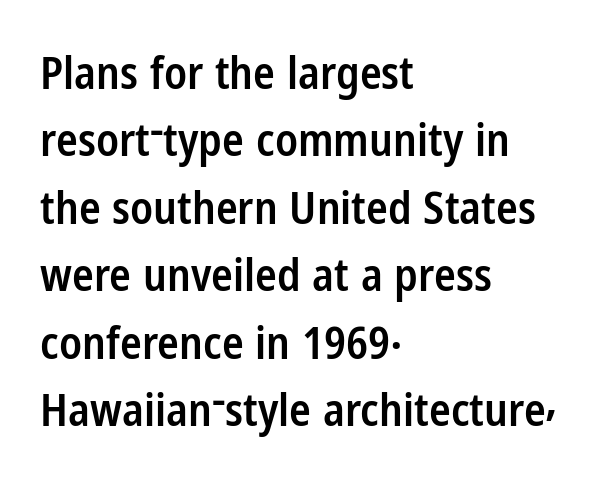
Q: Is the text bold? A: Semi-bold.
Q: Is the text italic (slanted)? A: No, it is upright.
Q: Is the typeface a serif or a sans-serif typeface? A: Sans-serif.
Q: Is the text underlined? A: No.
Q: How is the paragraph aligned? A: Left-aligned.
Q: Is the spacing between letters normal or unusually wide? A: Normal.
Q: Is the spacing between lines tight, normal or loose? A: Normal.
Q: Width (condensed, normal, or wide)? A: Condensed.
Q: Stroke contrast? A: Low.
Q: x-height? A: Medium.
Q: Monospaced? A: No.
